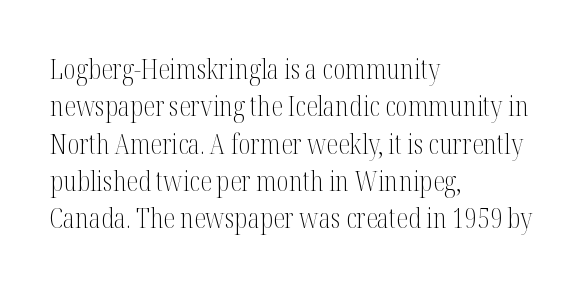
Q: Is the text bold? A: No.
Q: Is the text italic (slanted)? A: No, it is upright.
Q: Is the text underlined? A: No.
Q: How is the paragraph aligned? A: Left-aligned.
Q: Is the spacing between letters normal or unusually wide? A: Normal.
Q: Is the spacing between lines tight, normal or loose? A: Normal.
